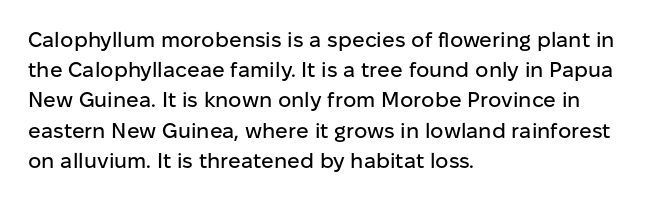
{"italic": "no", "underline": "no", "align": "left", "line_spacing": "normal", "line_spacing_ratio": 1.44, "letter_spacing": "normal", "letter_spacing_em": 0.0, "glyph_px": 21}
